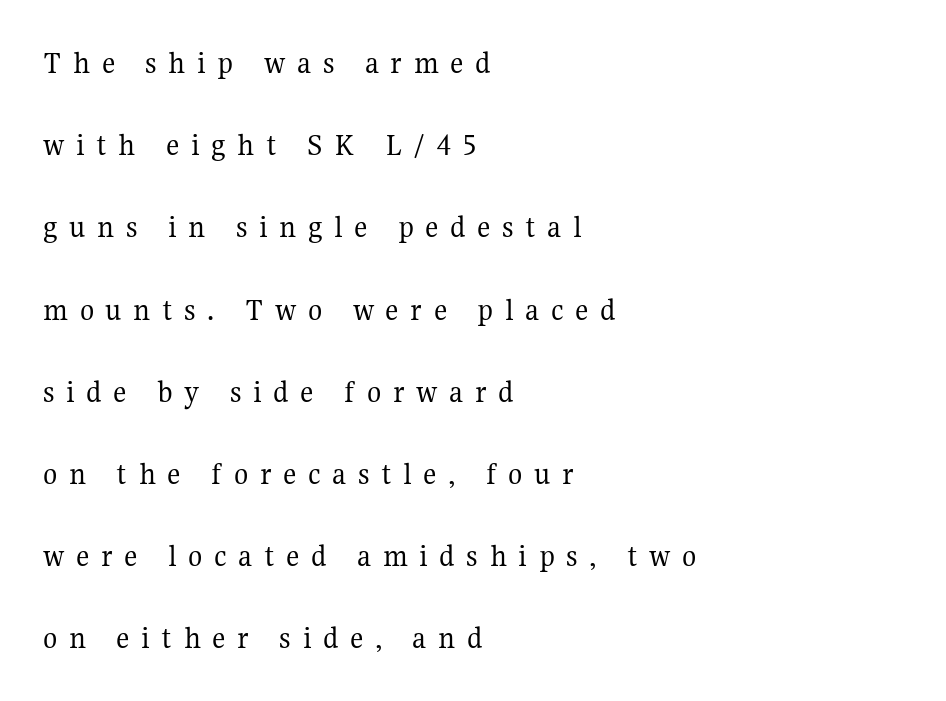
The image shows 33 px regular-weight serif type, upright; set left-aligned, loose line spacing (2.49x), unusually wide letter spacing (+0.35 em), not underlined; medium stroke contrast and a medium x-height.
